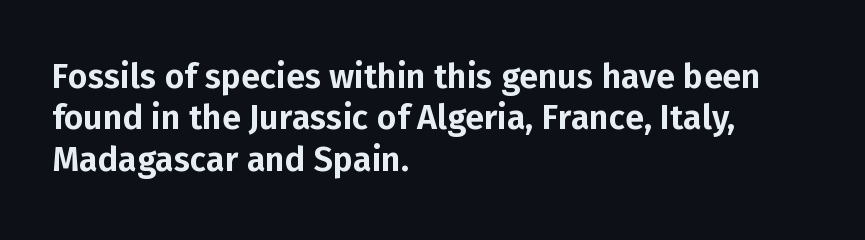
Q: Is the text italic (slanted)? A: No, it is upright.
Q: Is the typeface a serif or a sans-serif typeface? A: Sans-serif.
Q: Is the text underlined? A: No.
Q: How is the paragraph aligned? A: Left-aligned.
Q: Is the spacing between letters normal or unusually wide? A: Normal.
Q: Width (condensed, normal, or wide)? A: Normal.
Q: Stroke contrast? A: Low.
Q: x-height? A: Medium.
Q: Monospaced? A: No.
